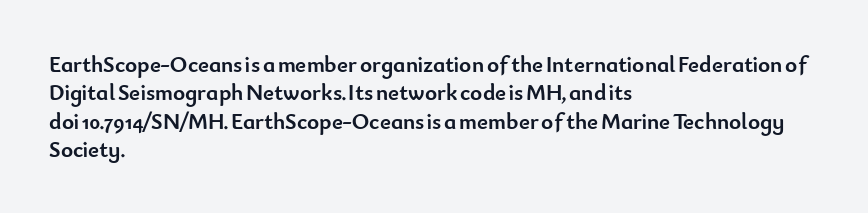
The image shows 23 px bold type, upright; set left-aligned, line spacing 1.23x, normal letter spacing, not underlined.
